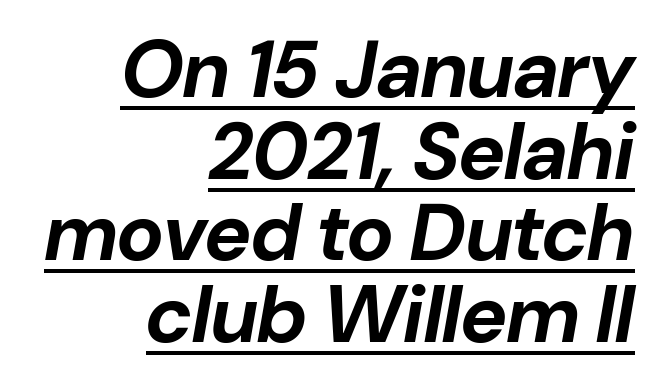
Vertically, the passage feels compressed, each row crowding the next. Teacher's note: observe the even right margin — that is flush-right alignment. Characters follow at the spacing the type designer built in. Yep, that's italic — everything's leaning. Compared with an ordinary text face, these strokes are far heavier — a full bold. These characters rest on top of a visible drawn line.
